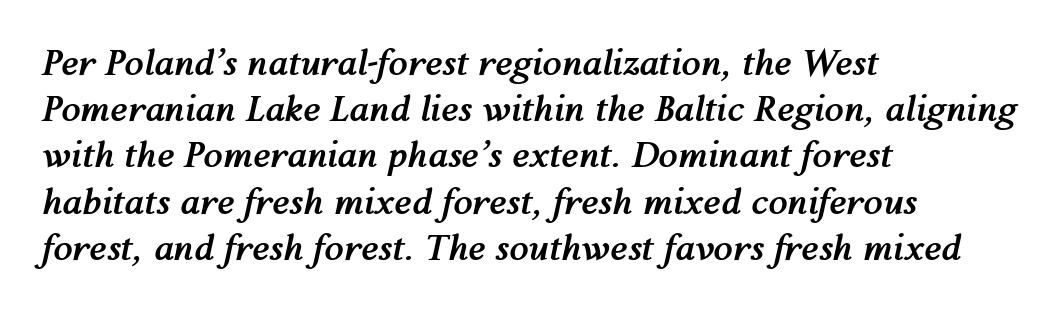
{"italic": "yes", "lean": "right", "slant_degrees": 12, "bold": "yes", "weight": "semibold", "width": "normal", "stroke_contrast": "medium", "x_height": "medium", "monospaced": "no", "underline": "no", "align": "left", "line_spacing": "normal", "line_spacing_ratio": 1.32, "letter_spacing": "normal", "letter_spacing_em": 0.0, "glyph_px": 35}
